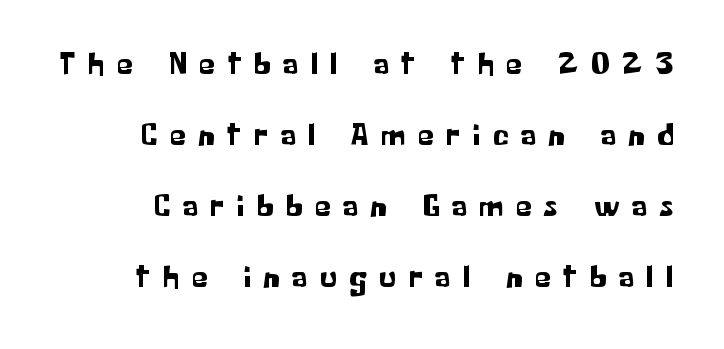
Q: Is the text italic (slanted)? A: No, it is upright.
Q: Is the typeface a serif or a sans-serif typeface? A: Sans-serif.
Q: Is the text underlined? A: No.
Q: Is the spacing between letters normal or unusually wide? A: Unusually wide.
Q: Is the spacing between lines tight, normal or loose? A: Loose.
Q: Width (condensed, normal, or wide)? A: Normal.
Q: Stroke contrast? A: Low.
Q: x-height? A: Medium.
Q: Monospaced? A: No.
